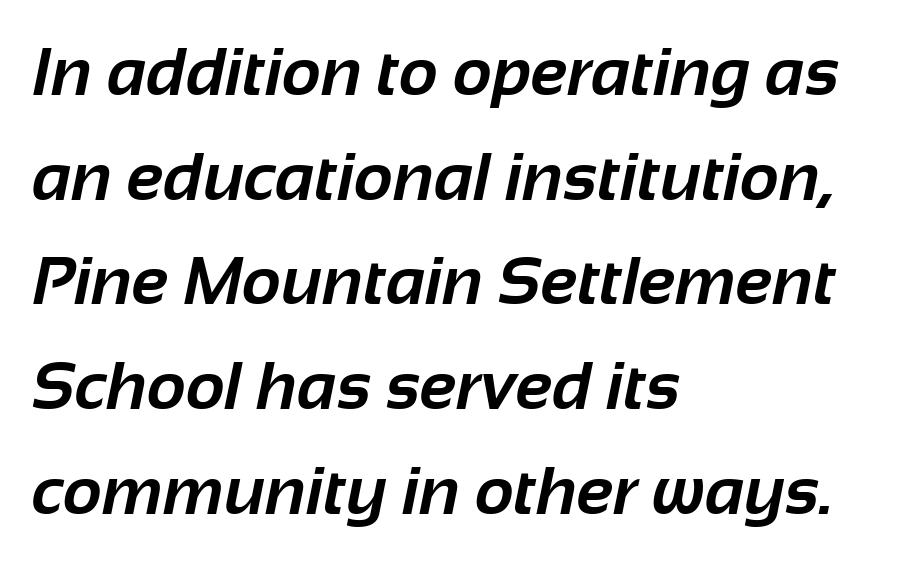
Q: Is the text bold? A: Yes.
Q: Is the typeface a serif or a sans-serif typeface? A: Sans-serif.
Q: Is the text underlined? A: No.
Q: How is the paragraph aligned? A: Left-aligned.
Q: Is the spacing between letters normal or unusually wide? A: Normal.
Q: Is the spacing between lines tight, normal or loose? A: Normal.
Q: Width (condensed, normal, or wide)? A: Normal.
Q: Stroke contrast? A: Low.
Q: x-height? A: Medium.
Q: Monospaced? A: No.
